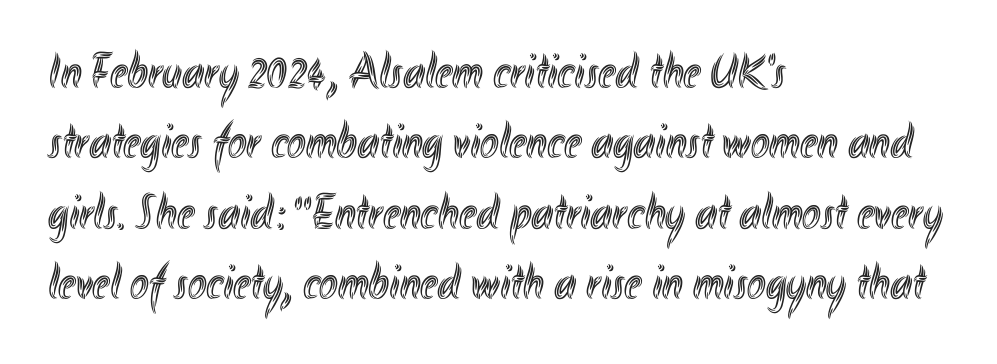
Visually the block forms a straight wall on the left and a jagged coastline on the right. How would I describe the line gaps? Plain and ordinary. Spacing verdict: proportional, widths tailored to each character.
